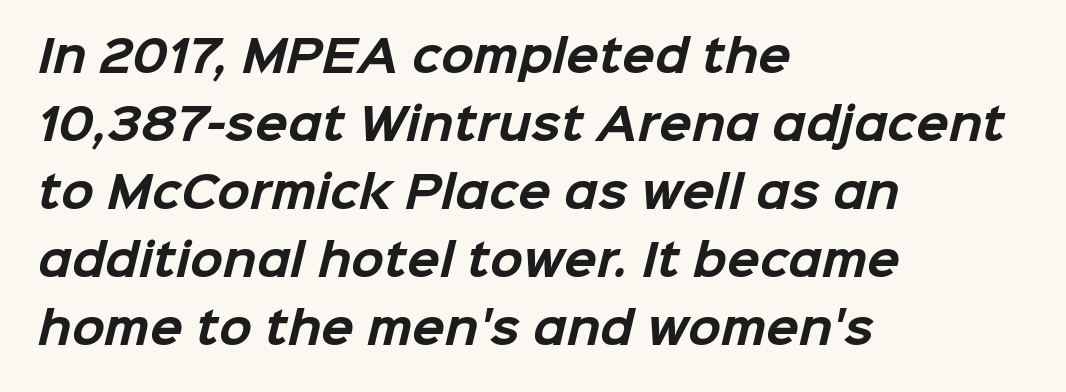
{"serif": "no", "bold": "yes", "weight": "bold", "width": "normal", "stroke_contrast": "low", "x_height": "medium", "monospaced": "no", "underline": "no", "align": "left", "line_spacing": "normal", "line_spacing_ratio": 1.58, "letter_spacing": "normal", "letter_spacing_em": 0.0, "glyph_px": 43}
